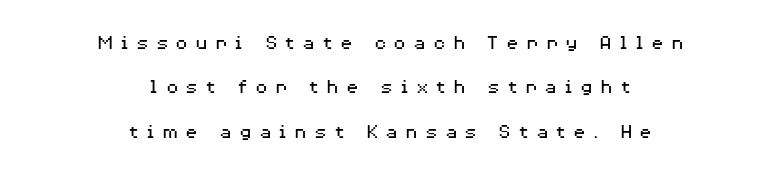
Q: Is the text bold? A: No.
Q: Is the text italic (slanted)? A: No, it is upright.
Q: Is the text underlined? A: No.
Q: How is the paragraph aligned? A: Centered.
Q: Is the spacing between letters normal or unusually wide? A: Unusually wide.
Q: Is the spacing between lines tight, normal or loose? A: Loose.
